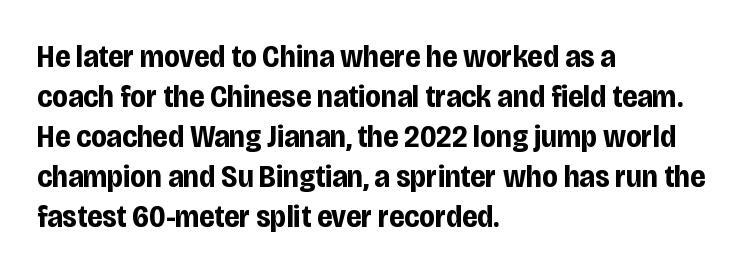
Q: Is the text bold? A: Yes.
Q: Is the text italic (slanted)? A: No, it is upright.
Q: Is the typeface a serif or a sans-serif typeface? A: Sans-serif.
Q: Is the text underlined? A: No.
Q: How is the paragraph aligned? A: Left-aligned.
Q: Is the spacing between letters normal or unusually wide? A: Normal.
Q: Is the spacing between lines tight, normal or loose? A: Normal.
Q: Width (condensed, normal, or wide)? A: Condensed.
Q: Stroke contrast? A: Low.
Q: x-height? A: Large.
Q: Monospaced? A: No.
